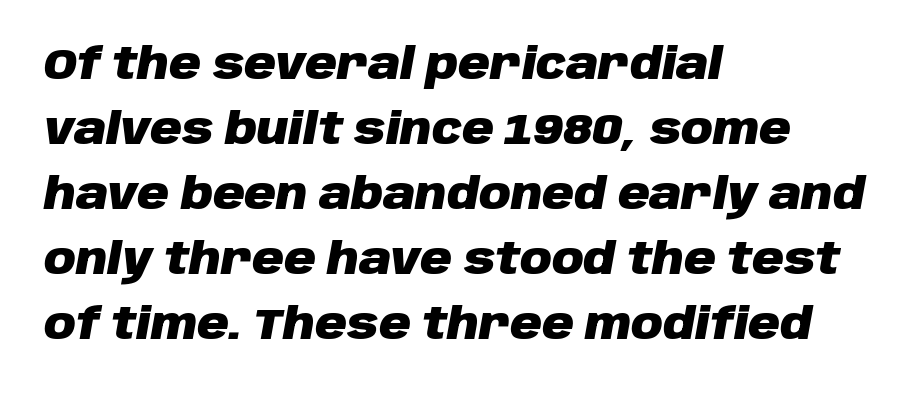
{"italic": "yes", "lean": "right", "slant_degrees": 10, "bold": "yes", "weight": "heavy", "width": "normal", "stroke_contrast": "low", "x_height": "large", "monospaced": "no", "underline": "no", "align": "left", "line_spacing": "normal", "line_spacing_ratio": 1.48, "letter_spacing": "normal", "letter_spacing_em": 0.0, "glyph_px": 44}
